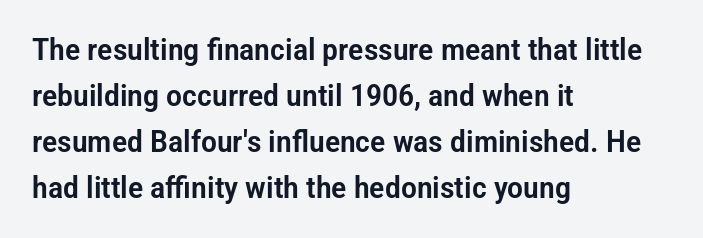
Q: Is the text italic (slanted)? A: No, it is upright.
Q: Is the typeface a serif or a sans-serif typeface? A: Sans-serif.
Q: Is the text underlined? A: No.
Q: How is the paragraph aligned? A: Left-aligned.
Q: Is the spacing between letters normal or unusually wide? A: Normal.
Q: Is the spacing between lines tight, normal or loose? A: Normal.
Q: Width (condensed, normal, or wide)? A: Condensed.
Q: Stroke contrast? A: Low.
Q: x-height? A: Medium.
Q: Monospaced? A: No.
